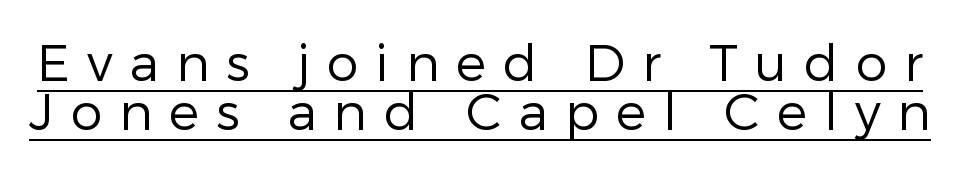
These glyphs show unthickened strokes, regular width or finer. Looks like regular typesetting: each glyph gets only the width it needs. If you measured baseline to baseline, you'd find a short distance. Look at the tracking — it's clearly loosened, letters drifting apart. Quick note: not italic, upright.
